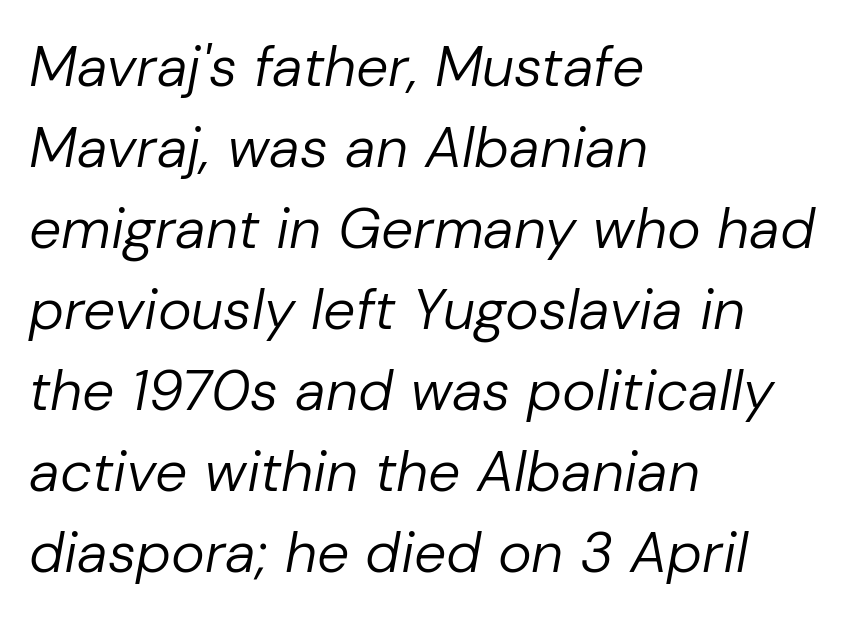
{"italic": "yes", "lean": "right", "slant_degrees": 10, "bold": "no", "weight": "regular", "width": "normal", "stroke_contrast": "low", "x_height": "medium", "monospaced": "no", "underline": "no", "align": "left", "line_spacing": "normal", "line_spacing_ratio": 1.42, "letter_spacing": "normal", "letter_spacing_em": 0.0, "glyph_px": 57}
